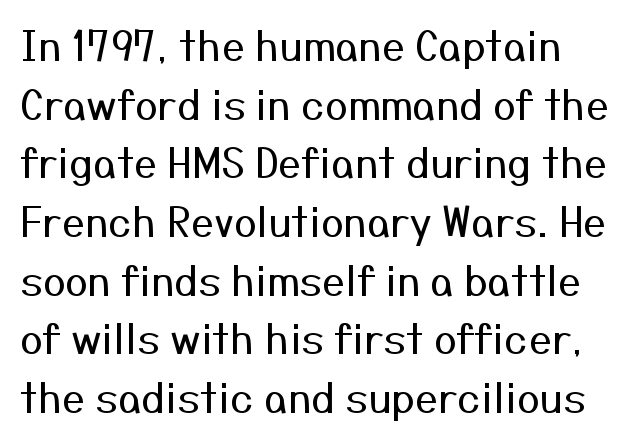
Q: Is the text bold? A: No.
Q: Is the text italic (slanted)? A: No, it is upright.
Q: Is the typeface a serif or a sans-serif typeface? A: Sans-serif.
Q: Is the text underlined? A: No.
Q: Is the spacing between letters normal or unusually wide? A: Normal.
Q: Is the spacing between lines tight, normal or loose? A: Normal.
Q: Width (condensed, normal, or wide)? A: Normal.
Q: Stroke contrast? A: Medium.
Q: x-height? A: Medium.
Q: Monospaced? A: No.
